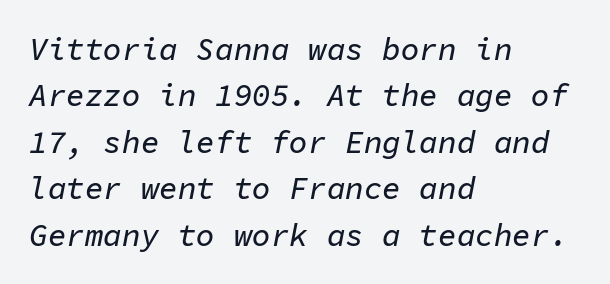
A typesetter would call this zero additional tracking. It's the slanting kind of type. Every character here occupies the same horizontal width, giving the sample a typewriter-like rhythm. Regular leading.
